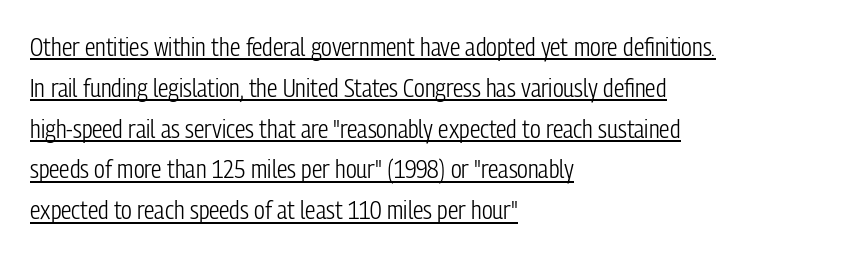
{"italic": "no", "bold": "no", "underline": "yes", "align": "left", "line_spacing": "normal", "line_spacing_ratio": 1.57, "letter_spacing": "normal", "letter_spacing_em": 0.0, "glyph_px": 26}
